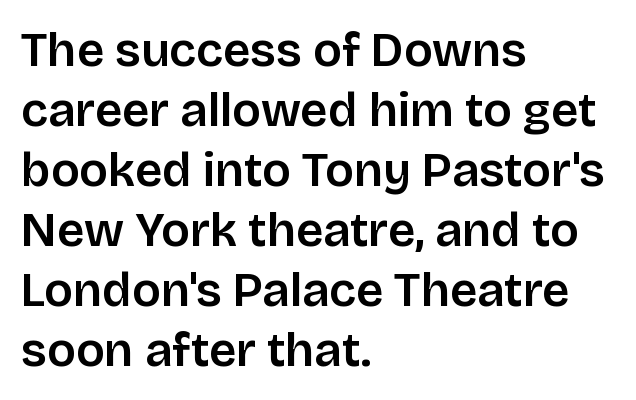
Does extra space separate the letters? No, they use regular spacing. Character widths vary here, with narrow letters taking less room than wide ones. Regarding serifs, this sample does without them. These lines were composed using upright roman letters.
